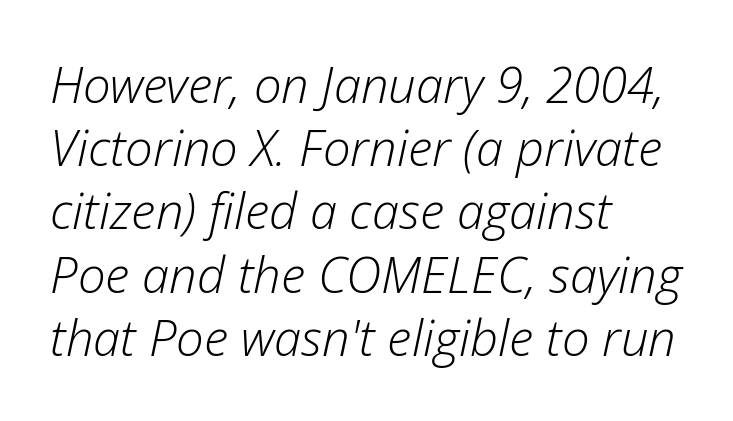
Heft: none added — not bold. Note the varied advance widths — an 'i' is clearly narrower than an 'm'. There's an unmistakable incline to the writing here. Has an underline been added? It has not. Leading: standard.
